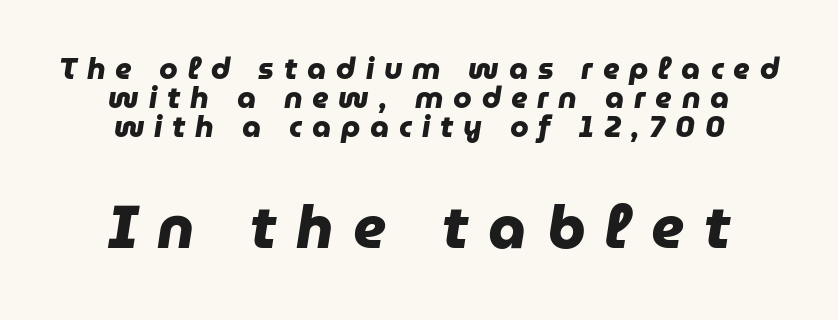
Q: Is the text bold? A: Yes.
Q: Is the typeface a serif or a sans-serif typeface? A: Sans-serif.
Q: Is the text underlined? A: No.
Q: How is the paragraph aligned? A: Centered.
Q: Is the spacing between letters normal or unusually wide? A: Unusually wide.
Q: Is the spacing between lines tight, normal or loose? A: Tight.
Q: Which block of text is set in a larger size, the first (top) or the second (bottom)? A: The second (bottom) one.
Q: Width (condensed, normal, or wide)? A: Normal.
Q: Stroke contrast? A: Low.
Q: x-height? A: Medium.
Q: Monospaced? A: No.
